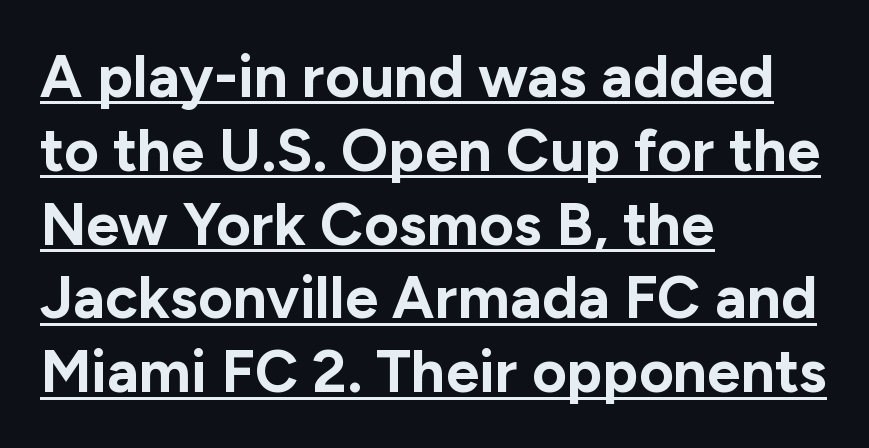
Q: Is the text bold? A: Yes.
Q: Is the text italic (slanted)? A: No, it is upright.
Q: Is the typeface a serif or a sans-serif typeface? A: Sans-serif.
Q: Is the text underlined? A: Yes.
Q: How is the paragraph aligned? A: Left-aligned.
Q: Is the spacing between letters normal or unusually wide? A: Normal.
Q: Width (condensed, normal, or wide)? A: Normal.
Q: Stroke contrast? A: Low.
Q: x-height? A: Medium.
Q: Monospaced? A: No.
